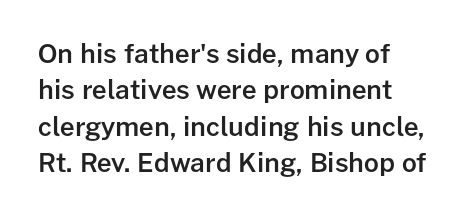
The image shows 26 px text type, upright; set normal line spacing (1.4x), normal letter spacing, not underlined.
